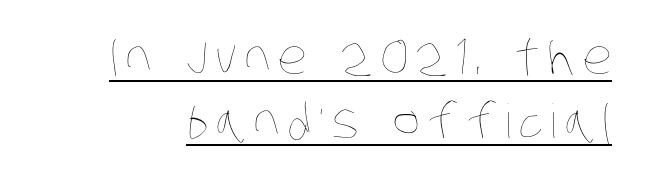
The image shows 47 px thin, condensed type; set normal line spacing (1.36x), underlined; low stroke contrast and a large x-height.
